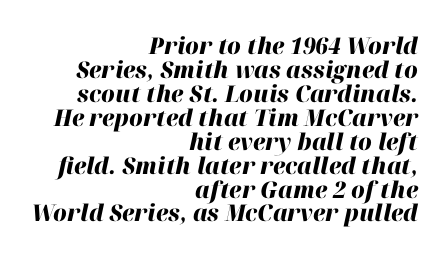
{"italic": "yes", "lean": "right", "slant_degrees": 12, "bold": "yes", "underline": "no", "align": "right", "line_spacing": "tight", "line_spacing_ratio": 1.04, "letter_spacing": "normal", "letter_spacing_em": 0.0, "glyph_px": 23}
